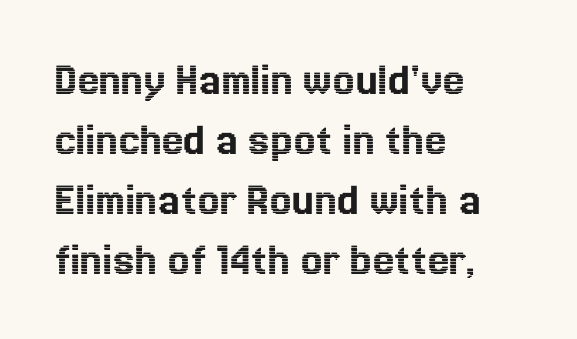
The image shows 48 px text type, upright; set left-aligned, normal line spacing (1.25x), normal letter spacing, not underlined; a medium x-height.
